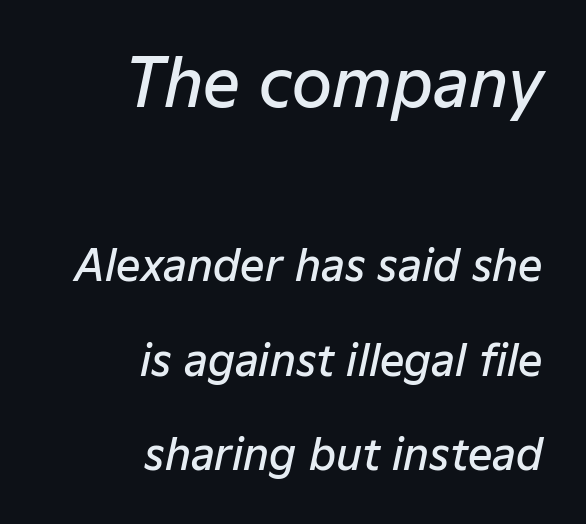
Visually the block forms a straight wall on the right and a jagged coastline on the left. Typographic density is moderately raised because the face is semibold. The foot of each line stays bare and open. You get the large type first, then a drop to smaller type.
